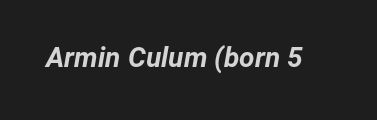
Q: Is the text bold? A: Yes.
Q: Is the text italic (slanted)? A: Yes, it leans right by about 12 degrees.
Q: Is the text underlined? A: No.
Q: Is the spacing between letters normal or unusually wide? A: Normal.
Q: Width (condensed, normal, or wide)? A: Normal.
Q: Stroke contrast? A: Low.
Q: x-height? A: Medium.
Q: Monospaced? A: No.
